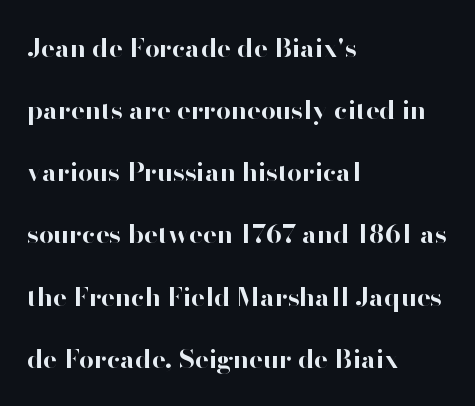
Q: Is the text bold? A: Yes.
Q: Is the text italic (slanted)? A: No, it is upright.
Q: Is the text underlined? A: No.
Q: How is the paragraph aligned? A: Left-aligned.
Q: Is the spacing between letters normal or unusually wide? A: Normal.
Q: Is the spacing between lines tight, normal or loose? A: Loose.
